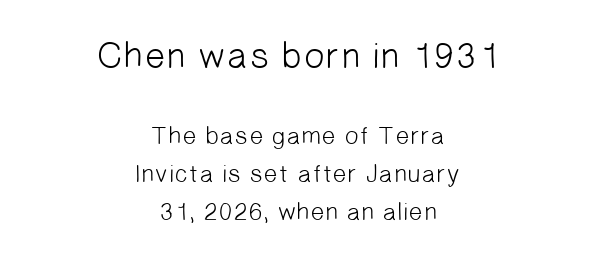
Q: Is the text bold? A: No.
Q: Is the typeface a serif or a sans-serif typeface? A: Sans-serif.
Q: Is the text underlined? A: No.
Q: How is the paragraph aligned? A: Centered.
Q: Is the spacing between letters normal or unusually wide? A: Normal.
Q: Is the spacing between lines tight, normal or loose? A: Normal.
Q: Which block of text is set in a larger size, the first (top) or the second (bottom)? A: The first (top) one.
Q: Width (condensed, normal, or wide)? A: Normal.
Q: Stroke contrast? A: Low.
Q: x-height? A: Medium.
Q: Monospaced? A: No.
